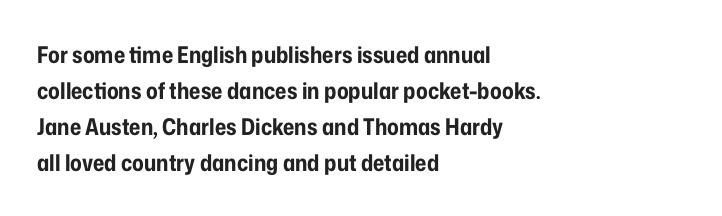
The line-height multiplier appears to be the usual default. Plain, unruled lines of type. The type is set solid horizontally, with unmodified tracking. Horizontal alignment here is leftward, the default for most running prose. Does the weight exceed regular? Yes, all the way to bold.
